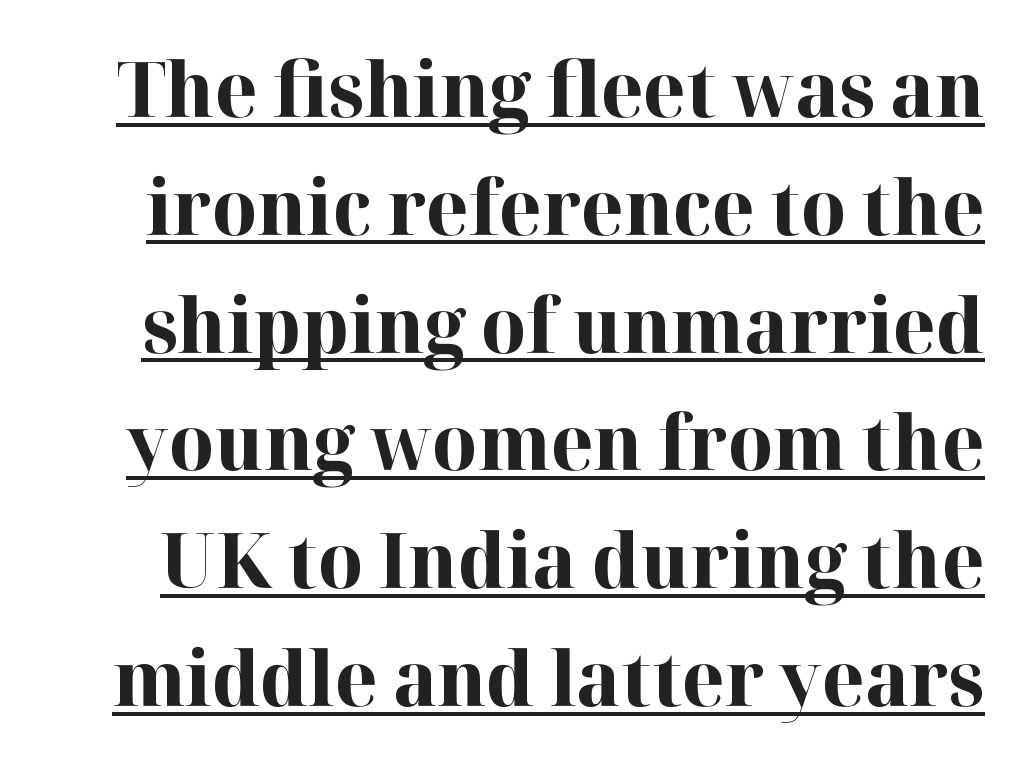
This is underlined copy, the kind a proofreader might mark for attention. Note the varied advance widths — an 'i' is clearly narrower than an 'm'. These words are printed bold, with thick strokes throughout. Rows of type keep a routine distance in the vertical direction.
